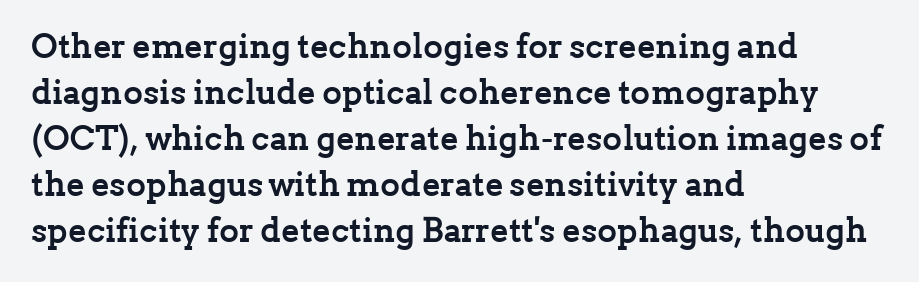
Typeset ragged right — the left edge is the straight one. Think of a printed novel: that variable character pitch is what you see here. The passage shown is not underscored anywhere. Italic? Not at all — the glyphs are vertical. Evenly set lines give the paragraph a standard silhouette.
